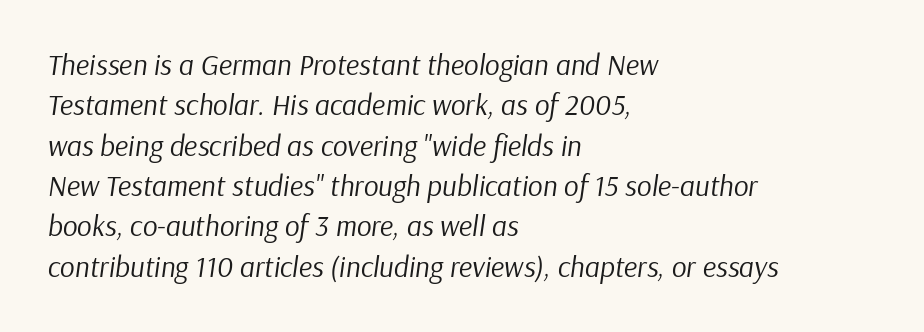
{"italic": "yes", "lean": "right", "slant_degrees": 9, "bold": "no", "weight": "regular", "width": "normal", "stroke_contrast": "low", "x_height": "medium", "monospaced": "no", "underline": "no", "align": "left", "line_spacing": "normal", "line_spacing_ratio": 1.39, "letter_spacing": "normal", "letter_spacing_em": 0.0, "glyph_px": 29}
